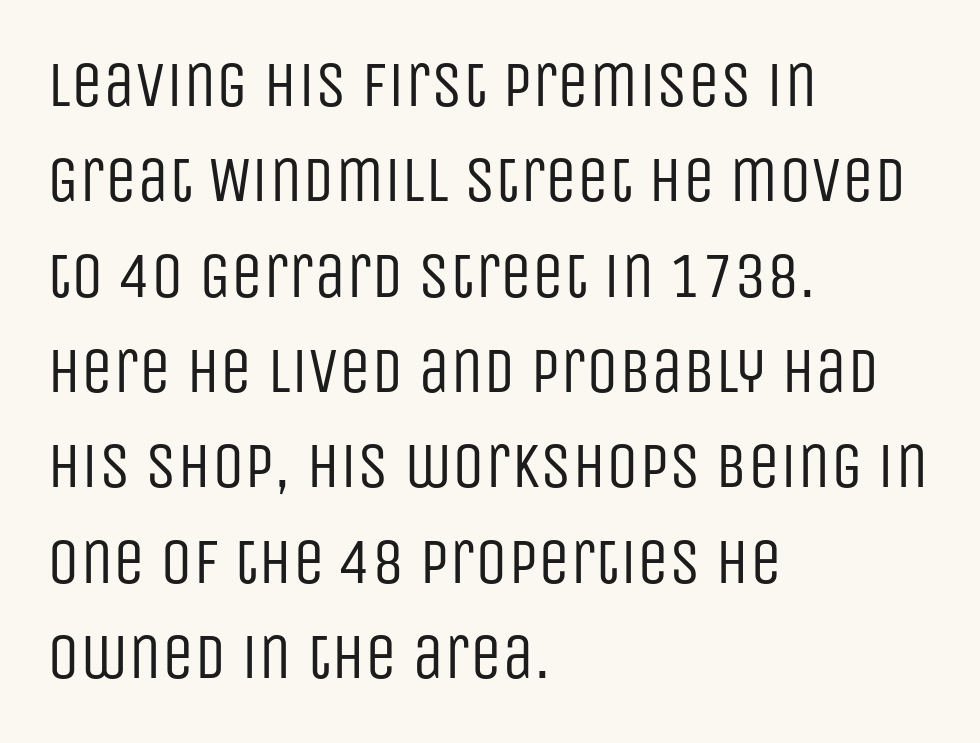
The image shows 64 px regular-weight, condensed sans-serif type, upright; set left-aligned, normal line spacing (1.49x), normal letter spacing, not underlined; low stroke contrast and a large x-height.
